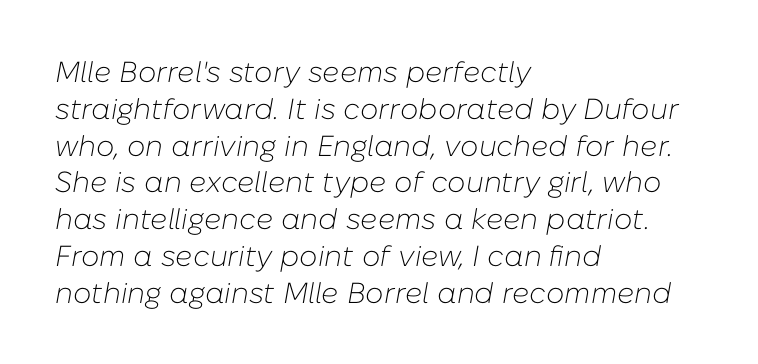
Q: Is the text bold? A: No.
Q: Is the text italic (slanted)? A: Yes, it leans right by about 10 degrees.
Q: Is the text underlined? A: No.
Q: How is the paragraph aligned? A: Left-aligned.
Q: Is the spacing between letters normal or unusually wide? A: Normal.
Q: Is the spacing between lines tight, normal or loose? A: Normal.
Q: Width (condensed, normal, or wide)? A: Normal.
Q: Stroke contrast? A: Low.
Q: x-height? A: Medium.
Q: Monospaced? A: No.
